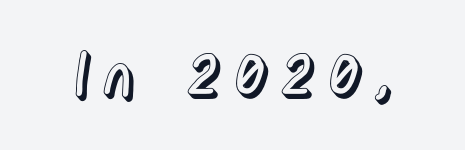
A typesetter would call this proportional, since set widths differ per character. This rendering widens character spacing well past its baseline value. The specimen omits any rule beneath the text block's lines.
